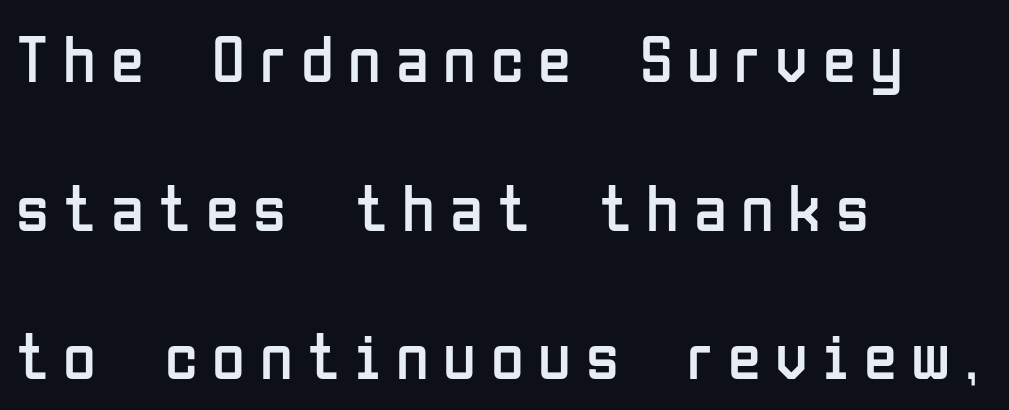
{"serif": "no", "italic": "no", "bold": "no", "weight": "regular", "width": "condensed", "stroke_contrast": "low", "x_height": "medium", "monospaced": "no", "underline": "no", "align": "left", "line_spacing": "loose", "line_spacing_ratio": 2.22, "letter_spacing": "wide", "letter_spacing_em": 0.22, "glyph_px": 67}
